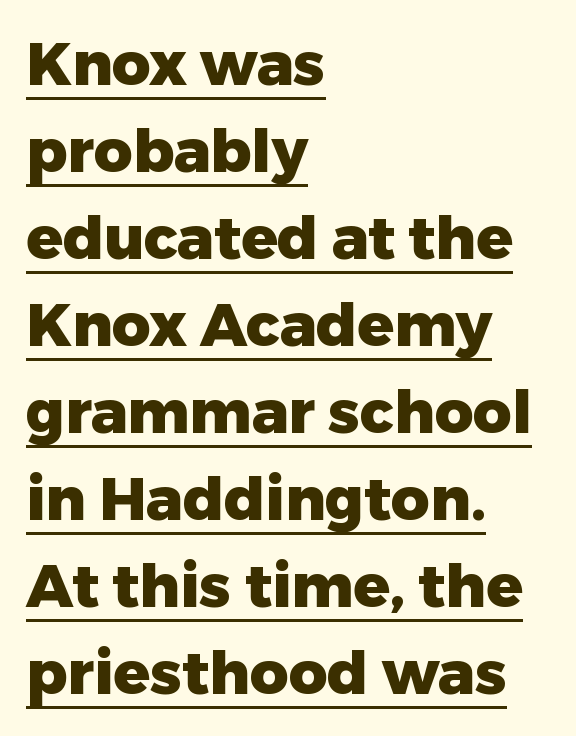
Q: Is the text bold? A: Yes.
Q: Is the text italic (slanted)? A: No, it is upright.
Q: Is the typeface a serif or a sans-serif typeface? A: Sans-serif.
Q: Is the text underlined? A: Yes.
Q: How is the paragraph aligned? A: Left-aligned.
Q: Is the spacing between letters normal or unusually wide? A: Normal.
Q: Is the spacing between lines tight, normal or loose? A: Normal.
Q: Width (condensed, normal, or wide)? A: Normal.
Q: Stroke contrast? A: Low.
Q: x-height? A: Medium.
Q: Monospaced? A: No.
